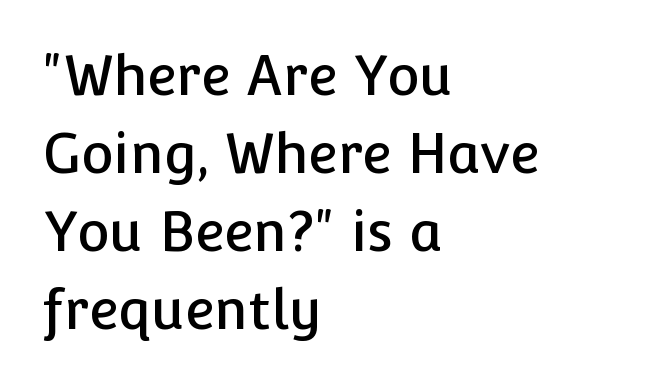
The face used here is a sans, in the tradition of grotesques and geometrics. A typesetter would call this proportional, since set widths differ per character. It's the straight-up-and-down kind of type. Anything drawn beneath the words? Only blank space.
